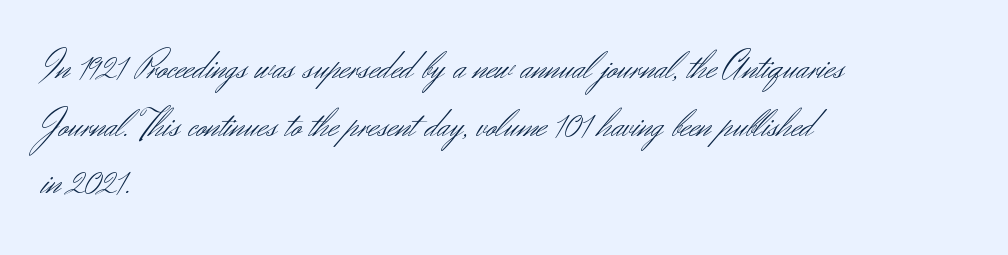
Q: Is the text bold? A: No.
Q: Is the text italic (slanted)? A: Yes.
Q: Is the typeface a serif or a sans-serif typeface? A: Sans-serif.
Q: Is the text underlined? A: No.
Q: How is the paragraph aligned? A: Left-aligned.
Q: Is the spacing between letters normal or unusually wide? A: Normal.
Q: Is the spacing between lines tight, normal or loose? A: Normal.
Q: Width (condensed, normal, or wide)? A: Normal.
Q: Stroke contrast? A: Medium.
Q: x-height? A: Small.
Q: Monospaced? A: No.
